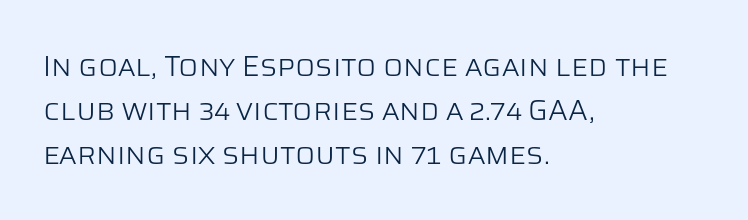
The image shows 29 px light sans-serif type, upright; set left-aligned, normal line spacing (1.51x), normal letter spacing, not underlined; low stroke contrast and a large x-height.
